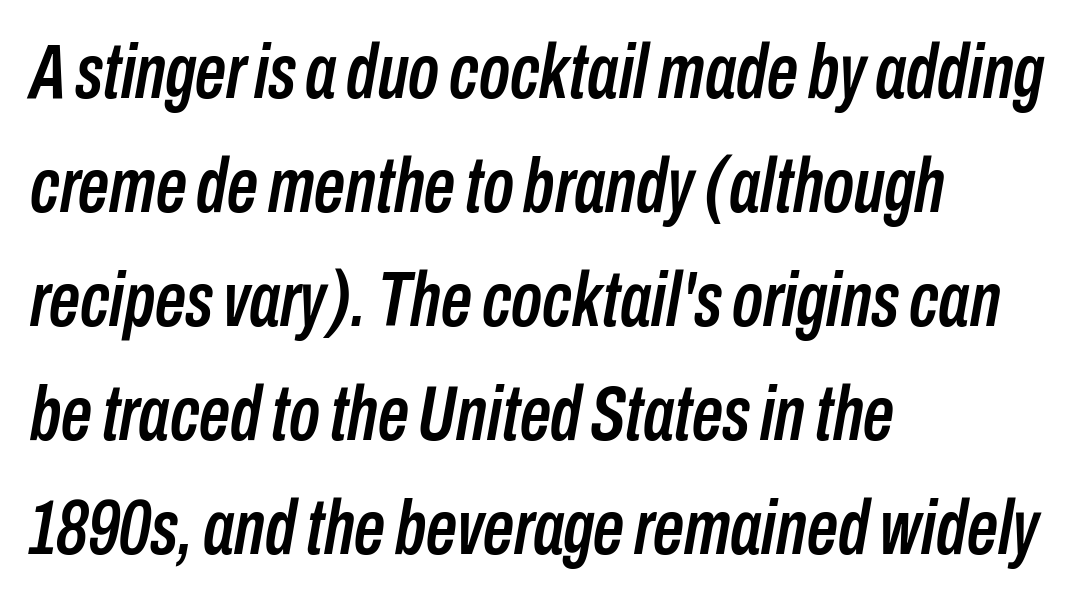
Q: Is the text italic (slanted)? A: Yes, it leans right by about 10 degrees.
Q: Is the text underlined? A: No.
Q: How is the paragraph aligned? A: Left-aligned.
Q: Is the spacing between letters normal or unusually wide? A: Normal.
Q: Is the spacing between lines tight, normal or loose? A: Normal.
Q: Width (condensed, normal, or wide)? A: Condensed.
Q: Stroke contrast? A: Low.
Q: x-height? A: Medium.
Q: Monospaced? A: No.
